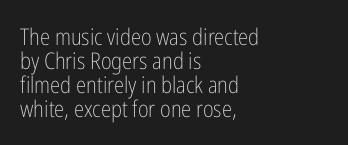
{"italic": "no", "bold": "no", "underline": "no", "align": "left", "line_spacing": "tight", "line_spacing_ratio": 1.05, "letter_spacing": "normal", "letter_spacing_em": 0.0, "glyph_px": 23}
